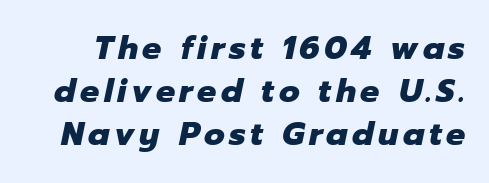
Q: Is the text bold? A: Yes.
Q: Is the text italic (slanted)? A: Yes, it leans right by about 12 degrees.
Q: Is the text underlined? A: No.
Q: Is the spacing between lines tight, normal or loose? A: Normal.
Q: Width (condensed, normal, or wide)? A: Normal.
Q: Stroke contrast? A: Low.
Q: x-height? A: Medium.
Q: Monospaced? A: No.
